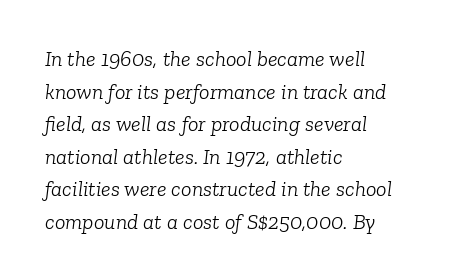
Q: Is the text bold? A: No.
Q: Is the text italic (slanted)? A: Yes, it leans right by about 6 degrees.
Q: Is the text underlined? A: No.
Q: How is the paragraph aligned? A: Left-aligned.
Q: Is the spacing between letters normal or unusually wide? A: Normal.
Q: Is the spacing between lines tight, normal or loose? A: Normal.
